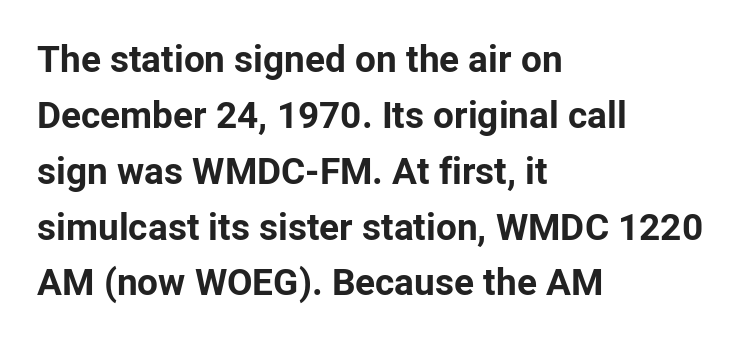
Strong, thick strokes mark this as bold type. Stroke terminals: plain, sans-serif. Posture: vertical. The leading is moderate, giving the passage an even texture. A typesetter would call this proportional, since set widths differ per character. No extra tracking has been applied to these lines.
